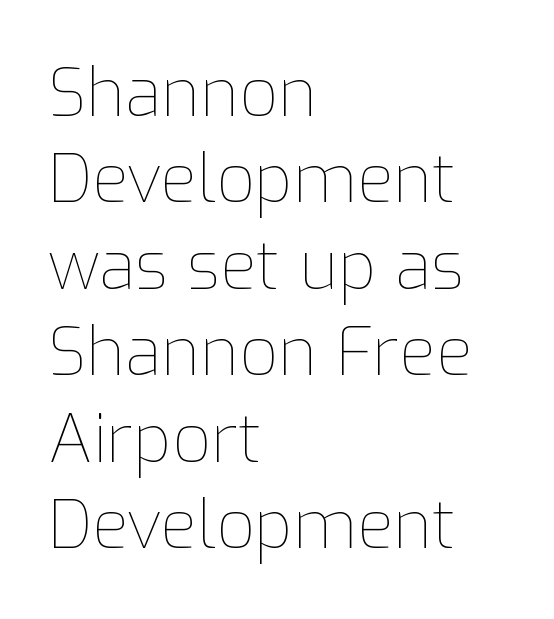
The passage shown is typed in a proportional face where columns would drift. Compared with typical paragraphs, the rows here are spaced about the same. The rendering anchors every line to the left-hand side. Stems here are at most as thick as an everyday book face. Characters remain perfectly vertical along every line. Honestly, the letter spacing is just normal — you wouldn't notice it.
